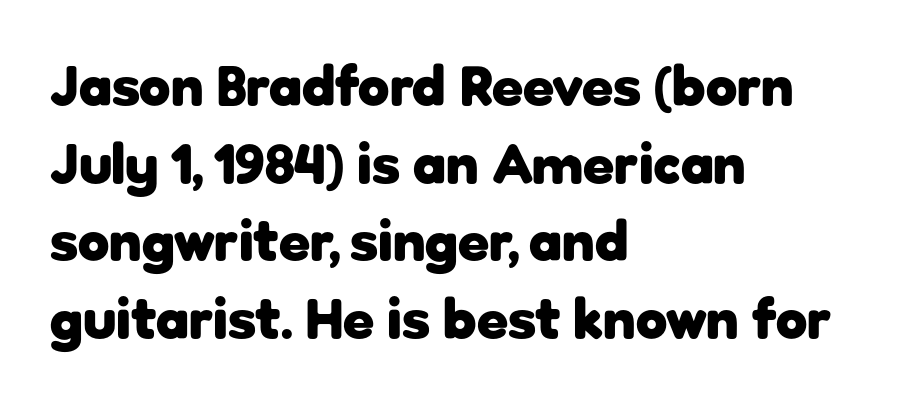
The image shows 57 px heavy sans-serif type, upright; set left-aligned, normal line spacing (1.36x), normal letter spacing, not underlined; low stroke contrast and a medium x-height.
